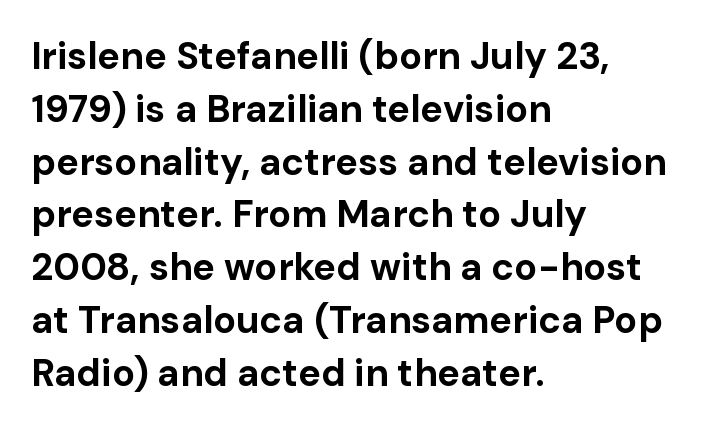
{"serif": "no", "italic": "no", "bold": "yes", "weight": "bold", "width": "normal", "stroke_contrast": "low", "x_height": "medium", "monospaced": "no", "underline": "no", "align": "left", "line_spacing": "normal", "line_spacing_ratio": 1.39, "letter_spacing": "normal", "letter_spacing_em": 0.0, "glyph_px": 38}
